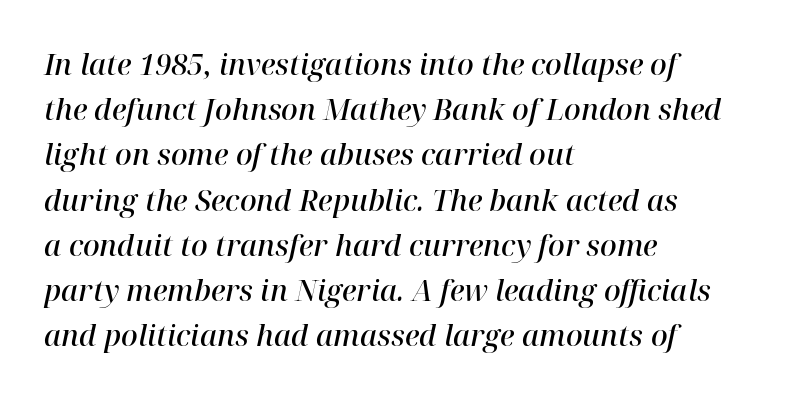
Q: Is the text bold? A: Semi-bold.
Q: Is the text italic (slanted)? A: Yes, it leans right by about 12 degrees.
Q: Is the typeface a serif or a sans-serif typeface? A: Serif.
Q: Is the text underlined? A: No.
Q: How is the paragraph aligned? A: Left-aligned.
Q: Is the spacing between letters normal or unusually wide? A: Normal.
Q: Is the spacing between lines tight, normal or loose? A: Normal.
Q: Width (condensed, normal, or wide)? A: Normal.
Q: Stroke contrast? A: High.
Q: x-height? A: Medium.
Q: Monospaced? A: No.
